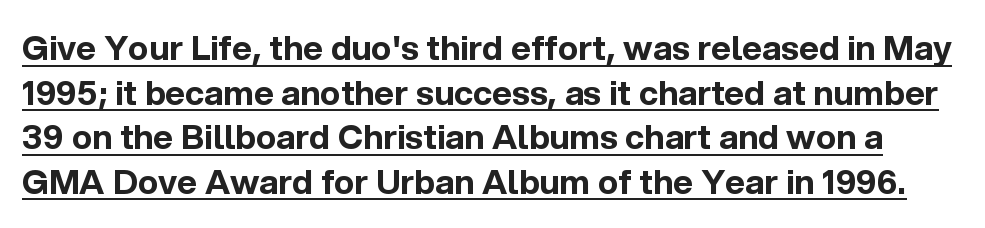
Q: Is the text bold? A: Yes.
Q: Is the text italic (slanted)? A: No, it is upright.
Q: Is the typeface a serif or a sans-serif typeface? A: Sans-serif.
Q: Is the text underlined? A: Yes.
Q: Is the spacing between letters normal or unusually wide? A: Normal.
Q: Is the spacing between lines tight, normal or loose? A: Normal.
Q: Width (condensed, normal, or wide)? A: Normal.
Q: x-height? A: Medium.
Q: Monospaced? A: No.
